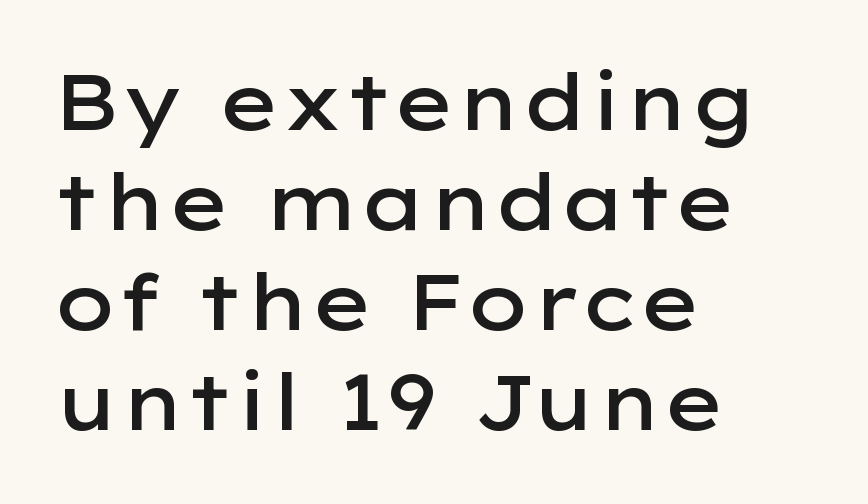
Students, observe: this is what conventionally led text looks like. Font category for this specimen: sans-serif. One-word summary of the alignment: left. Slightly chunky letters — semibold, I'd say, not full bold.
